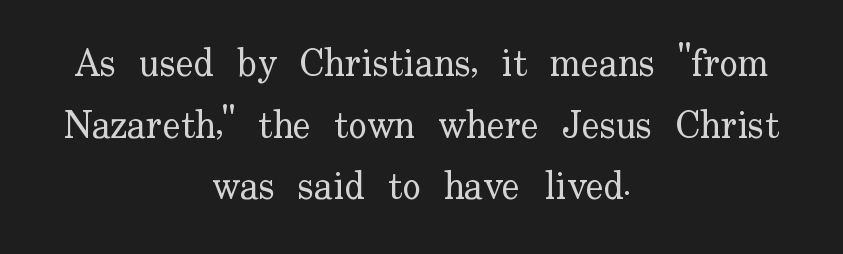
Q: Is the text bold? A: No.
Q: Is the text italic (slanted)? A: No, it is upright.
Q: Is the typeface a serif or a sans-serif typeface? A: Serif.
Q: Is the text underlined? A: No.
Q: How is the paragraph aligned? A: Centered.
Q: Is the spacing between letters normal or unusually wide? A: Normal.
Q: Is the spacing between lines tight, normal or loose? A: Normal.
Q: Width (condensed, normal, or wide)? A: Normal.
Q: Stroke contrast? A: Low.
Q: x-height? A: Small.
Q: Monospaced? A: No.
